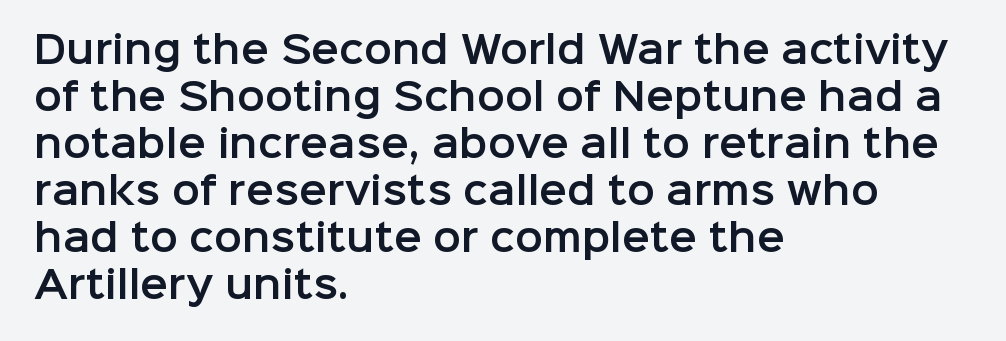
{"serif": "no", "italic": "no", "width": "normal", "stroke_contrast": "low", "x_height": "medium", "monospaced": "no", "underline": "no", "align": "left", "line_spacing": "normal", "line_spacing_ratio": 1.27, "letter_spacing": "normal", "letter_spacing_em": 0.0, "glyph_px": 37}
